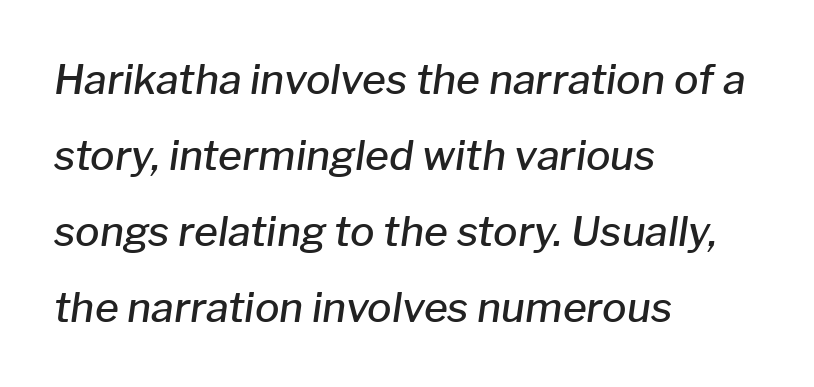
{"italic": "yes", "lean": "right", "slant_degrees": 8, "bold": "semi", "weight": "semibold", "width": "normal", "stroke_contrast": "low", "x_height": "medium", "monospaced": "no", "underline": "no", "align": "left", "line_spacing_ratio": 1.85, "letter_spacing": "normal", "letter_spacing_em": 0.0, "glyph_px": 41}
